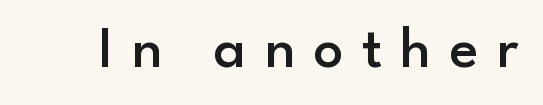
Unlike a traditional serif, this face leaves its strokes unadorned. Students, note that the glyphs here are deliberately spaced far apart. The axis of the letterforms is exactly vertical. Is this a fixed-width face? No — the glyphs have proportional, varying widths. Semibold letterforms, between regular and bold.
